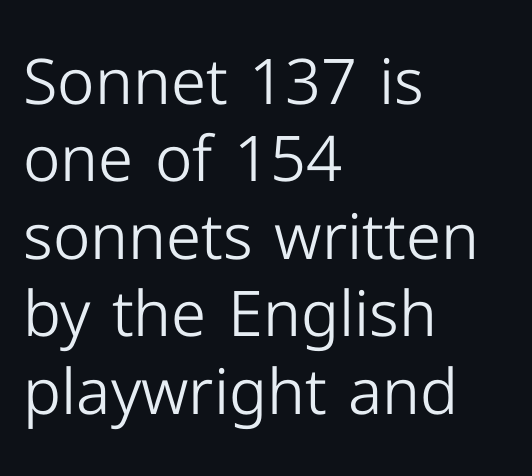
The image shows 63 px light sans-serif type, upright; set left-aligned, line spacing 1.23x, normal letter spacing, not underlined; low stroke contrast and a medium x-height.
